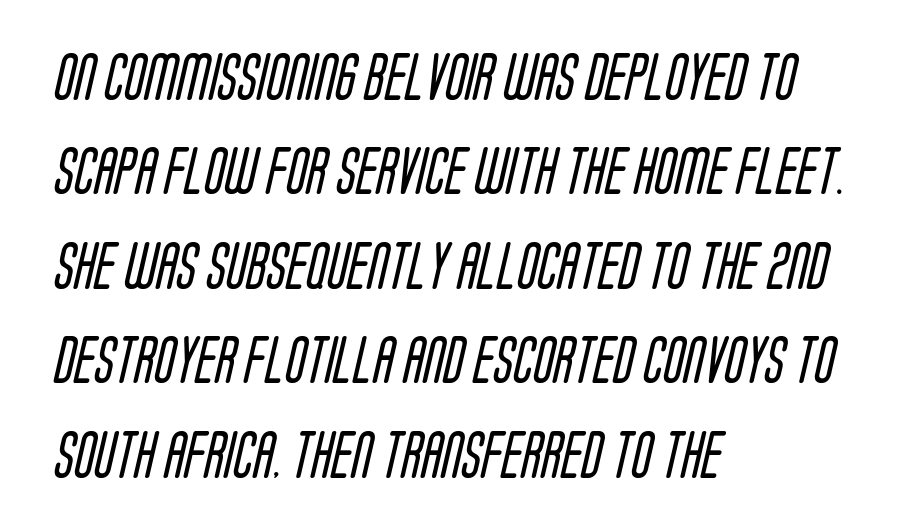
Each line starts at the same left margin while the right side varies. Baseline-to-baseline distance is far greater than the letter height. Each stroke keeps to a modest, everyday thickness or less. Only glyphs here, with clear space below each row. Varying glyph widths throughout — classic text-font behaviour. Are there feet on the stems? There aren't — it's a sans.
